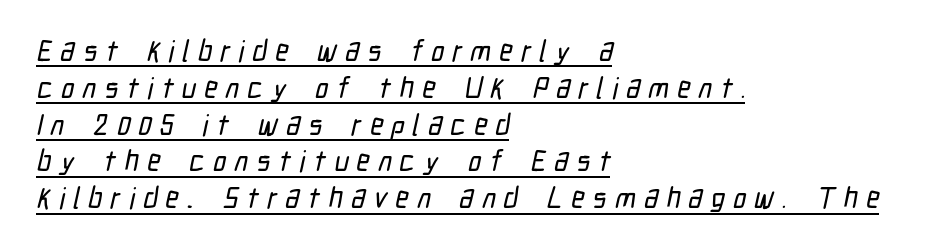
The face used here is proportionally spaced, like ordinary book or web type. Typographically, this falls in the sans-serif category. Normally led — the rows are evenly, conventionally spaced. In designer terms, the underline attribute is active on this setting. The letterforms stand isolated, each surrounded by extra space. The ragged edge is on the right, which tells us the setting is flush left.
